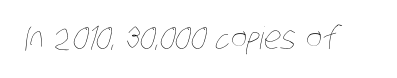
This sample has the flowing, uneven cadence of proportional lettering. Does extra space separate the letters? No, they use regular spacing. Unmarked baselines from the first word to the last. The letters look calm and open, with moderate or lighter stems.
